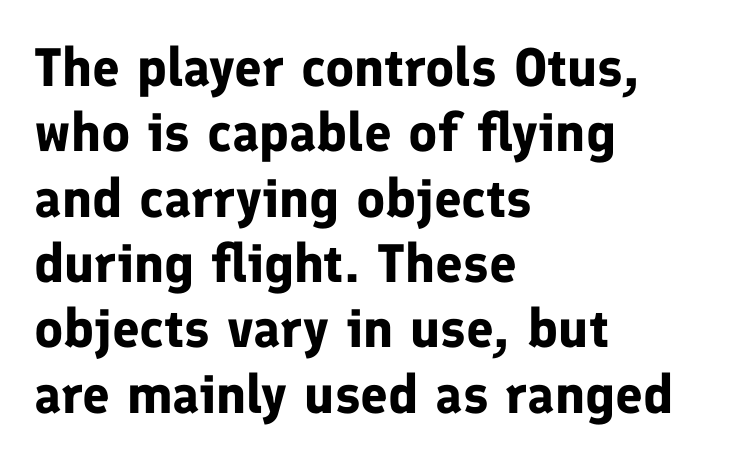
{"serif": "no", "italic": "no", "bold": "yes", "weight": "bold", "width": "normal", "stroke_contrast": "low", "x_height": "medium", "monospaced": "no", "underline": "no", "align": "left", "line_spacing_ratio": 1.21, "letter_spacing": "normal", "letter_spacing_em": 0.0, "glyph_px": 54}
